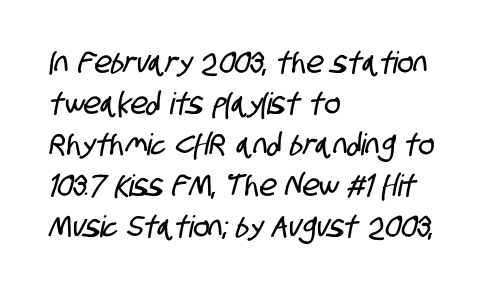
The image shows 30 px condensed sans-serif type; set left-aligned, normal line spacing (1.37x), normal letter spacing, not underlined; low stroke contrast and a large x-height.
